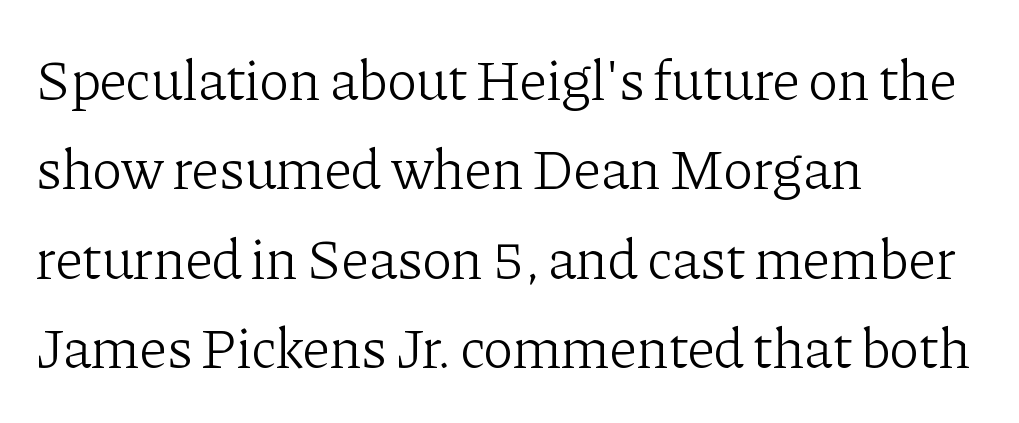
Q: Is the text bold? A: No.
Q: Is the text italic (slanted)? A: No, it is upright.
Q: Is the typeface a serif or a sans-serif typeface? A: Serif.
Q: Is the text underlined? A: No.
Q: How is the paragraph aligned? A: Left-aligned.
Q: Is the spacing between letters normal or unusually wide? A: Normal.
Q: Is the spacing between lines tight, normal or loose? A: Normal.
Q: Width (condensed, normal, or wide)? A: Normal.
Q: Stroke contrast? A: Low.
Q: x-height? A: Medium.
Q: Monospaced? A: No.
